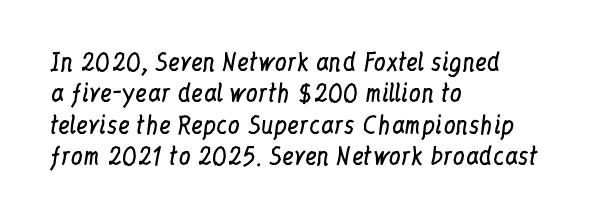
What stands out about the letter spacing? Nothing — it is the standard amount. Unmarked baselines from the first word to the last. The rendering anchors every line to the left-hand side. Regarding leading, the lines here are spaced in the standard way. Compared with a typical body face, this is equally light or lighter still.
